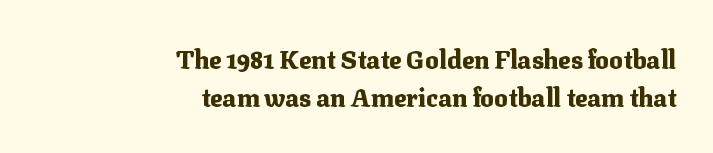
Q: Is the text bold? A: Yes.
Q: Is the text italic (slanted)? A: No, it is upright.
Q: Is the text underlined? A: No.
Q: How is the paragraph aligned? A: Right-aligned.
Q: Is the spacing between letters normal or unusually wide? A: Normal.
Q: Is the spacing between lines tight, normal or loose? A: Normal.
